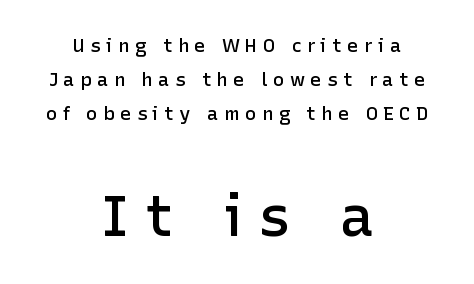
The image shows 57 px semibold sans-serif type, upright; set centered, line spacing 1.79x, unusually wide letter spacing (+0.28 em), not underlined; the second (bottom) block is 3.0x larger; low stroke contrast and a medium x-height.
